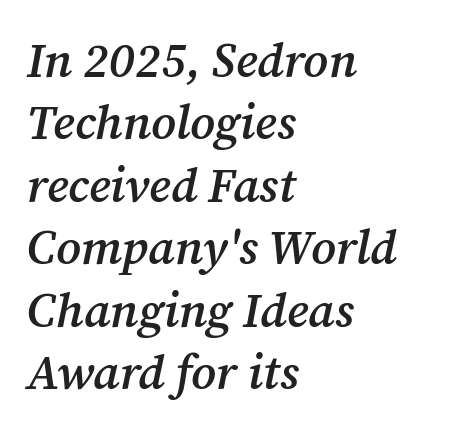
{"serif": "yes", "italic": "yes", "lean": "right", "slant_degrees": 12, "bold": "semi", "weight": "semibold", "width": "normal", "stroke_contrast": "medium", "x_height": "medium", "monospaced": "no", "underline": "no", "align": "left", "line_spacing": "normal", "line_spacing_ratio": 1.3, "letter_spacing": "normal", "letter_spacing_em": 0.0, "glyph_px": 48}
